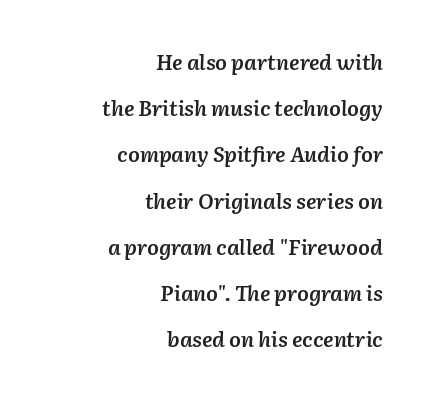
{"italic": "yes", "lean": "right", "slant_degrees": 2, "bold": "semi", "underline": "no", "align": "right", "line_spacing": "loose", "line_spacing_ratio": 2.2, "letter_spacing": "normal", "letter_spacing_em": 0.0, "glyph_px": 21}
